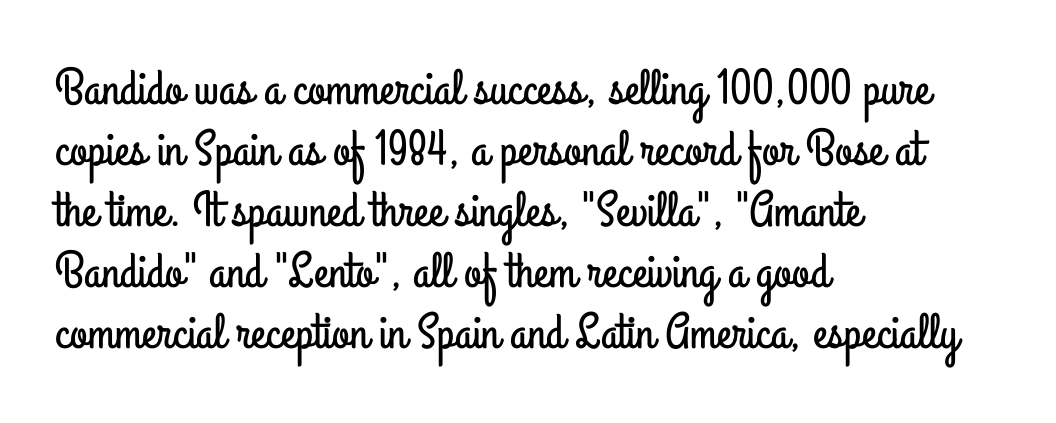
{"serif": "no", "italic": "no", "width": "condensed", "stroke_contrast": "low", "x_height": "small", "monospaced": "no", "underline": "no", "align": "left", "line_spacing_ratio": 1.22, "letter_spacing": "normal", "letter_spacing_em": 0.0, "glyph_px": 50}
